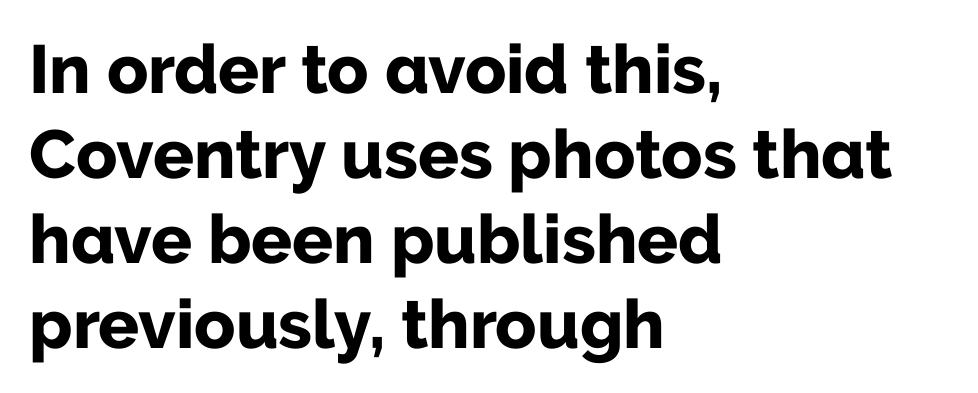
{"serif": "no", "italic": "no", "bold": "yes", "weight": "bold", "width": "normal", "stroke_contrast": "low", "x_height": "medium", "monospaced": "no", "underline": "no", "align": "left", "line_spacing": "normal", "line_spacing_ratio": 1.25, "letter_spacing": "normal", "letter_spacing_em": 0.0, "glyph_px": 68}
